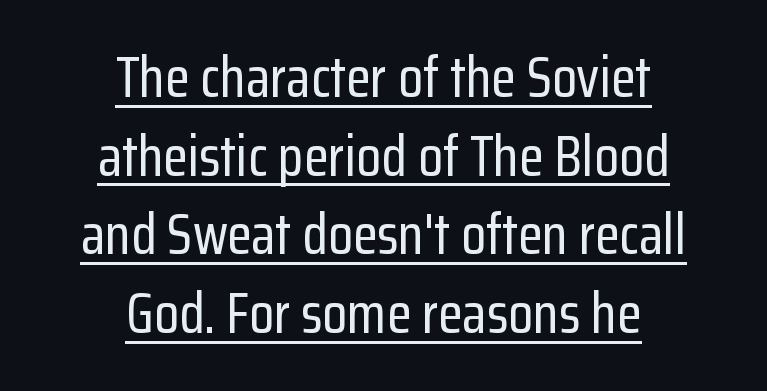
Think of a printed novel: that variable character pitch is what you see here. Each line is balanced around a shared central axis. A normal amount of white space separates one row of letters from the next. Regarding serifs, this sample does without them. Has an underline been added? It has.
